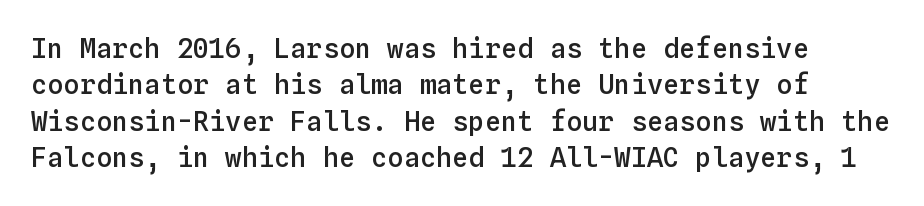
The image shows 27 px text type, upright; set normal line spacing (1.35x), normal letter spacing, not underlined.
